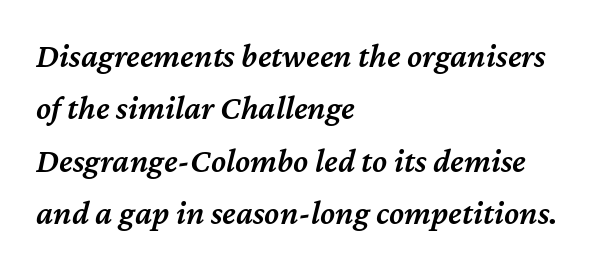
Q: Is the text bold? A: Semi-bold.
Q: Is the text italic (slanted)? A: Yes, it leans right by about 12 degrees.
Q: Is the text underlined? A: No.
Q: How is the paragraph aligned? A: Left-aligned.
Q: Is the spacing between letters normal or unusually wide? A: Normal.
Q: Is the spacing between lines tight, normal or loose? A: Normal.
Q: Width (condensed, normal, or wide)? A: Normal.
Q: Stroke contrast? A: Medium.
Q: x-height? A: Medium.
Q: Monospaced? A: No.
